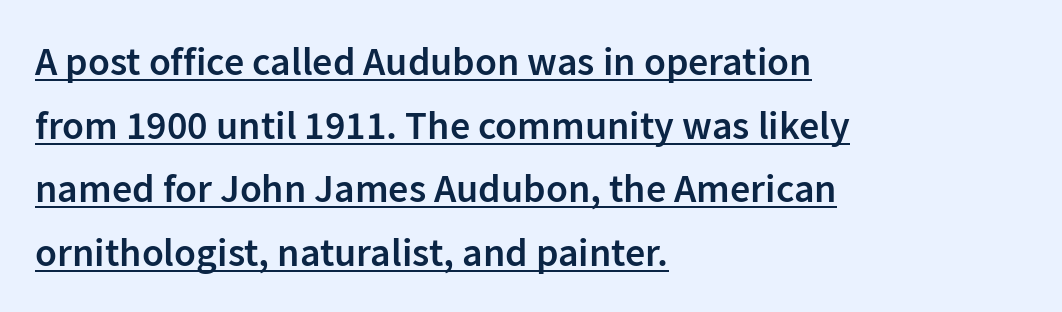
Q: Is the text bold? A: Semi-bold.
Q: Is the text italic (slanted)? A: No, it is upright.
Q: Is the typeface a serif or a sans-serif typeface? A: Sans-serif.
Q: Is the text underlined? A: Yes.
Q: How is the paragraph aligned? A: Left-aligned.
Q: Is the spacing between letters normal or unusually wide? A: Normal.
Q: Is the spacing between lines tight, normal or loose? A: Normal.
Q: Width (condensed, normal, or wide)? A: Normal.
Q: Stroke contrast? A: Low.
Q: x-height? A: Medium.
Q: Monospaced? A: No.
